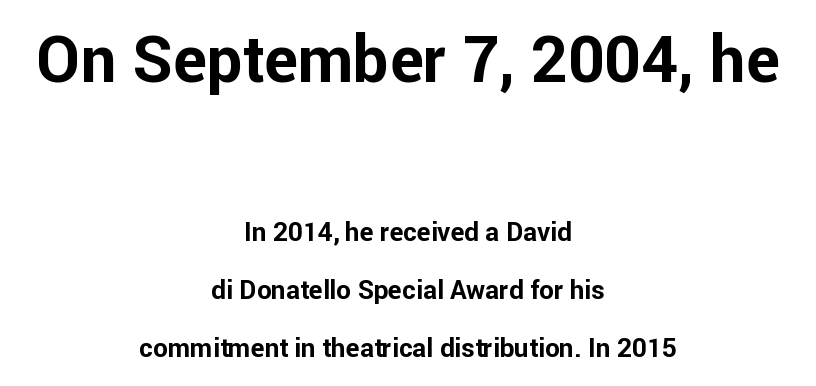
The block sitting higher on the canvas is the one with enlarged characters. The baseline area is clear. This rendering uses center alignment, leaving both contours irregular but symmetric. These lines keep a tight, regular rhythm from letter to letter.
